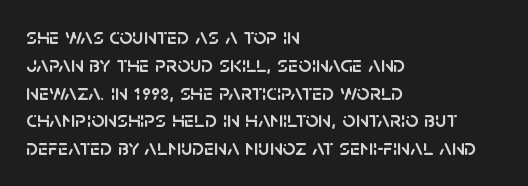
Here the glyphs are tracked normally, forming tight word shapes. The specimen omits any rule beneath the text block's lines. Vertical strokes here are truly vertical. The lines in this sample share a left origin and differ only in where they stop.
